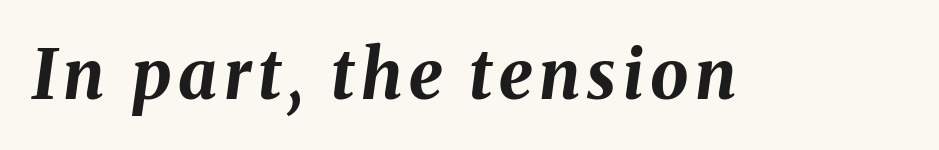
No word sits above an underline. Is the type bold? Yes — the strokes are clearly thick and heavy. Character widths vary here, with narrow letters taking less room than wide ones. Characters are canted at an angle relative to the baseline's perpendicular.
